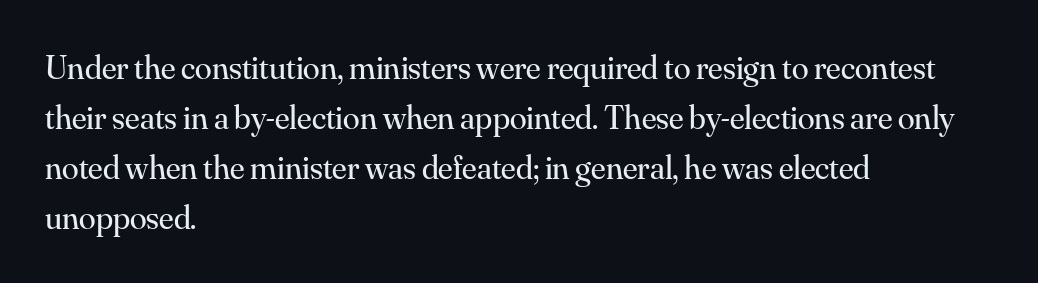
Compared with a centered layout, this one pins lines to the left instead. This is the regular roman posture of the typeface. Each new line begins a customary step beneath the previous one. Examine the stroke ends and you'll spot serifs. Descenders are the only things crossing below the line.
